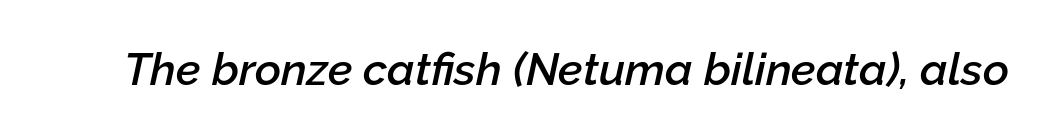
The image shows 45 px semibold type, italic (leaning right); set normal letter spacing, not underlined; low stroke contrast and a medium x-height.
